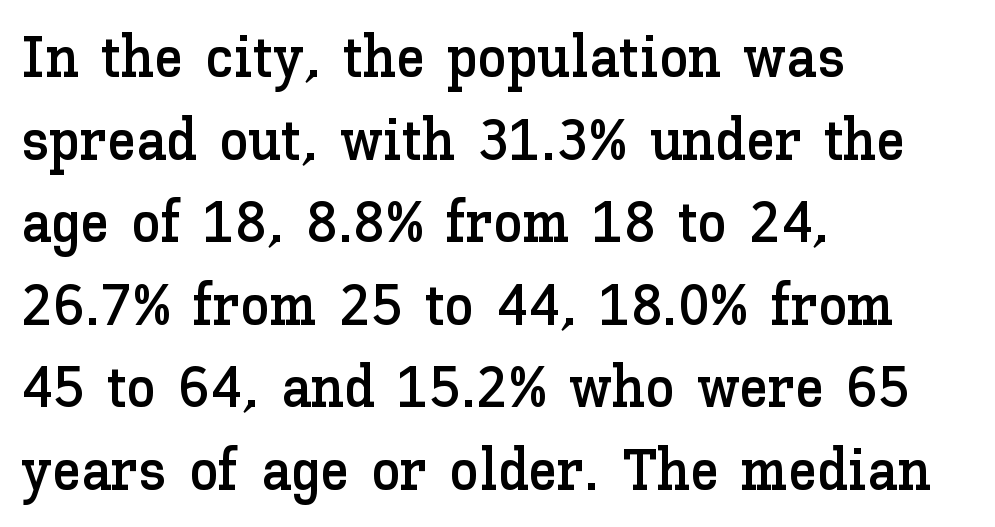
{"italic": "no", "width": "normal", "stroke_contrast": "low", "x_height": "medium", "monospaced": "no", "underline": "no", "align": "left", "line_spacing": "normal", "line_spacing_ratio": 1.4, "letter_spacing": "normal", "letter_spacing_em": 0.0, "glyph_px": 59}
